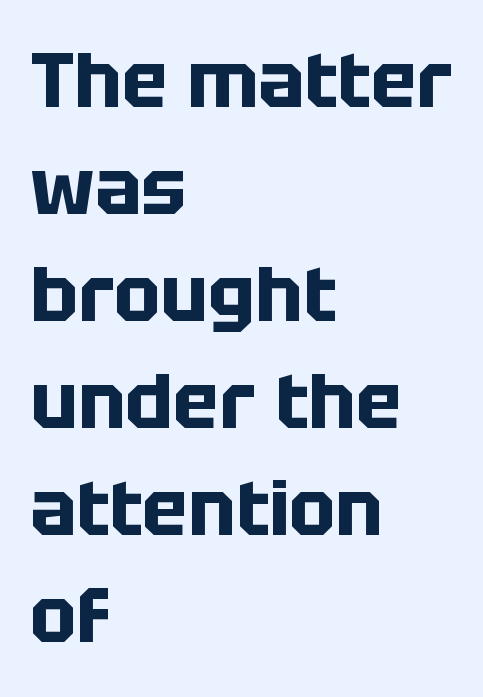
{"serif": "no", "italic": "no", "bold": "yes", "weight": "bold", "width": "normal", "stroke_contrast": "low", "x_height": "large", "monospaced": "no", "underline": "no", "align": "left", "line_spacing": "normal", "line_spacing_ratio": 1.39, "letter_spacing": "normal", "letter_spacing_em": 0.0, "glyph_px": 77}
